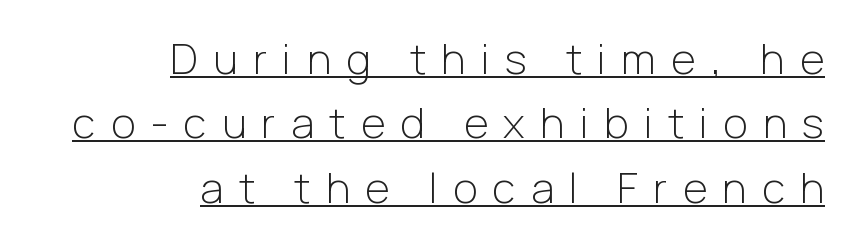
{"serif": "no", "italic": "no", "bold": "no", "weight": "light", "width": "normal", "stroke_contrast": "low", "x_height": "medium", "monospaced": "no", "underline": "yes", "align": "right", "line_spacing": "normal", "line_spacing_ratio": 1.53, "letter_spacing": "wide", "letter_spacing_em": 0.37, "glyph_px": 42}
